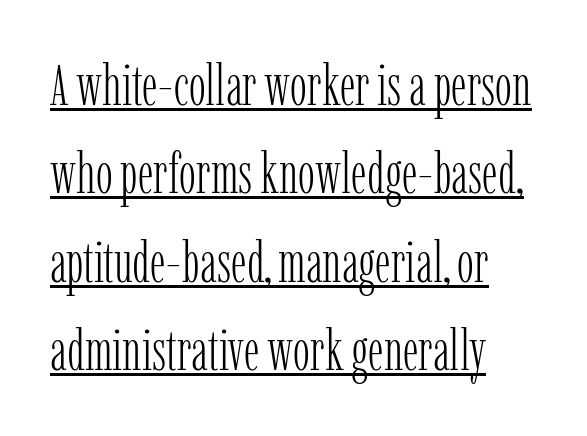
Nope, not italic — everything's standing straight. The letterforms sit at book weight or below. Line spacing here is normal. The horizontal fit of the characters is conventional and even. Notice how the passage keeps a crisp vertical edge on the left only.
